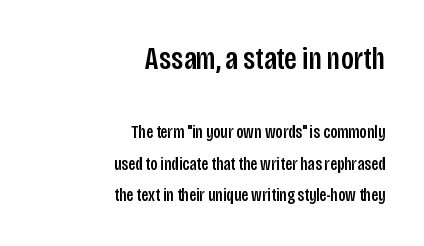
Q: Is the text italic (slanted)? A: No, it is upright.
Q: Is the typeface a serif or a sans-serif typeface? A: Sans-serif.
Q: Is the text underlined? A: No.
Q: How is the paragraph aligned? A: Right-aligned.
Q: Is the spacing between letters normal or unusually wide? A: Normal.
Q: Which block of text is set in a larger size, the first (top) or the second (bottom)? A: The first (top) one.
Q: Width (condensed, normal, or wide)? A: Condensed.
Q: Stroke contrast? A: Low.
Q: x-height? A: Large.
Q: Monospaced? A: No.
